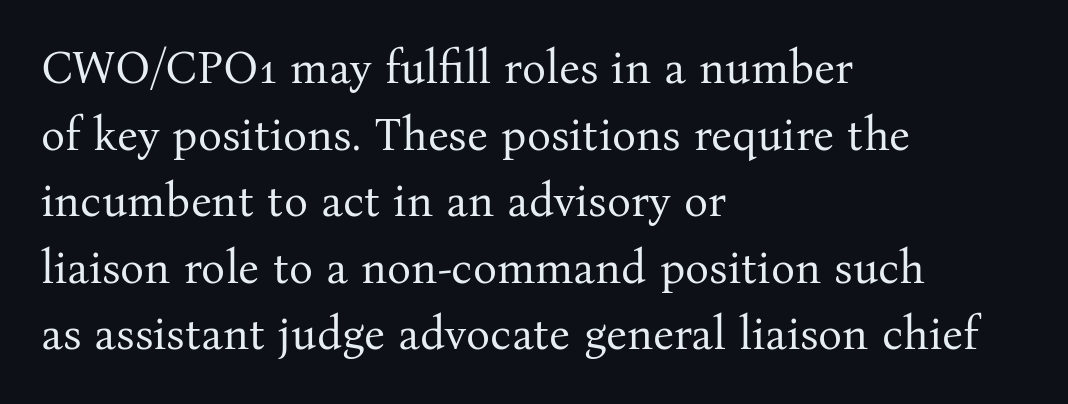
{"serif": "yes", "italic": "no", "bold": "no", "weight": "regular", "width": "normal", "stroke_contrast": "medium", "x_height": "medium", "monospaced": "no", "underline": "no", "align": "left", "line_spacing": "normal", "line_spacing_ratio": 1.48, "letter_spacing": "normal", "letter_spacing_em": 0.0, "glyph_px": 45}
